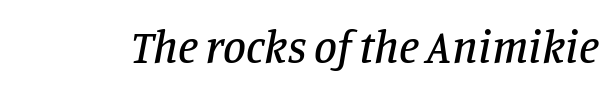
In terms of letterform style, serifs are clearly present. Tracking value appears to be zero — textbook default spacing. The typography opts for an oblique posture over an upright one. Plain, unruled lines of type. This sample has the flowing, uneven cadence of proportional lettering.
